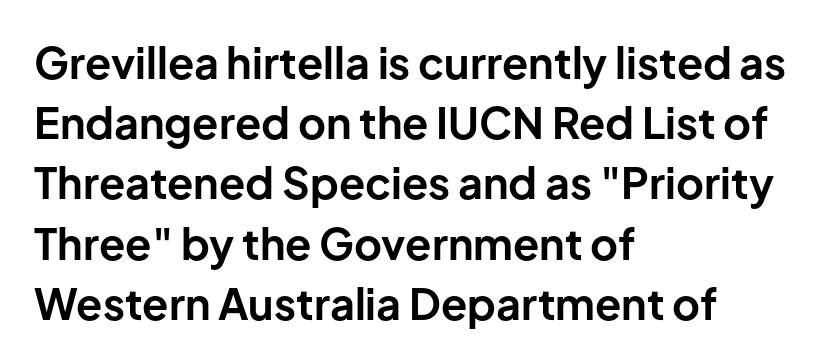
The image shows 43 px bold sans-serif type, upright; set left-aligned, normal line spacing (1.4x), normal letter spacing, not underlined; low stroke contrast and a medium x-height.
